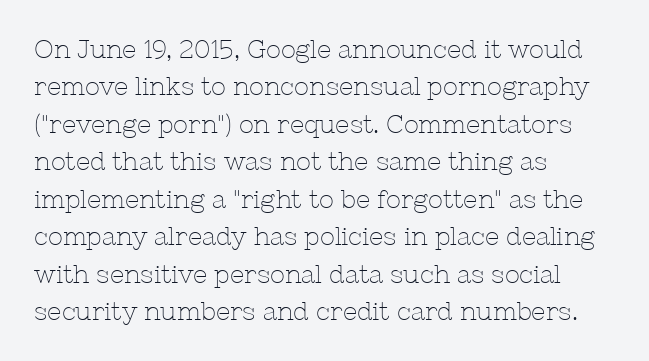
The image shows 25 px text type, upright; set left-aligned, normal line spacing (1.5x), normal letter spacing, not underlined.
